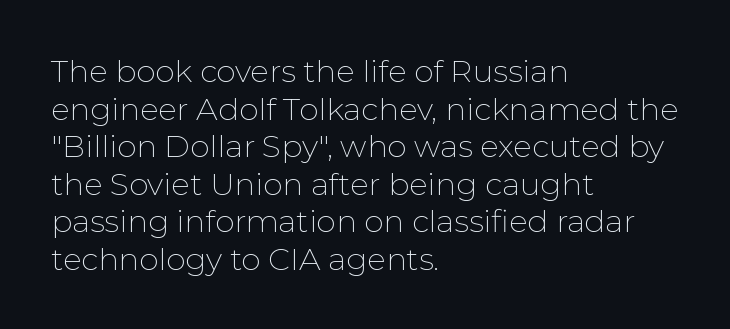
The image shows 31 px thin sans-serif type, upright; set left-aligned, line spacing 1.21x, normal letter spacing, not underlined; low stroke contrast and a medium x-height.
